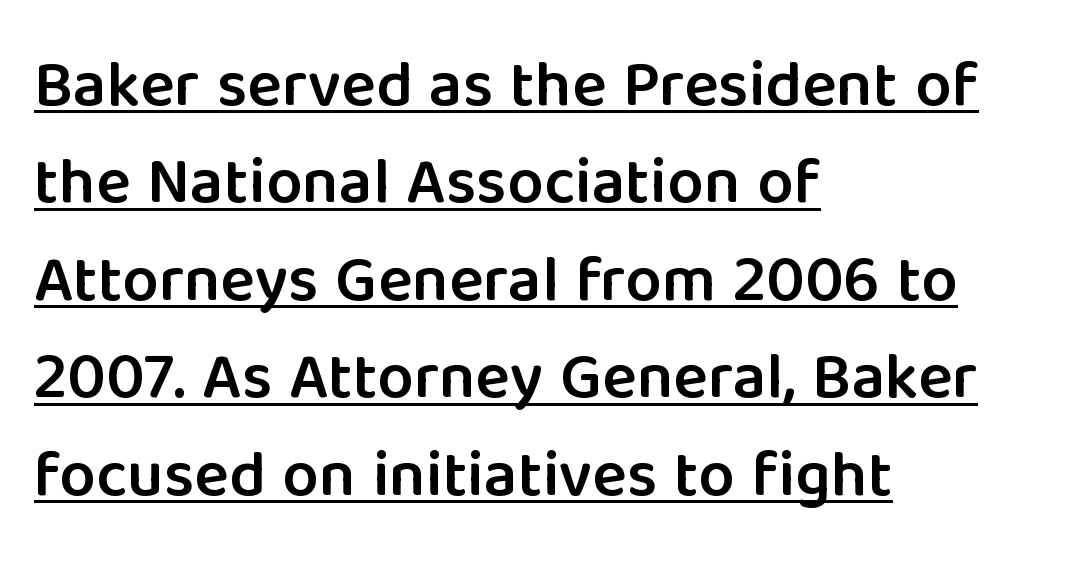
Q: Is the text bold? A: Semi-bold.
Q: Is the text italic (slanted)? A: No, it is upright.
Q: Is the typeface a serif or a sans-serif typeface? A: Sans-serif.
Q: Is the text underlined? A: Yes.
Q: How is the paragraph aligned? A: Left-aligned.
Q: Is the spacing between letters normal or unusually wide? A: Normal.
Q: Is the spacing between lines tight, normal or loose? A: Normal.
Q: Width (condensed, normal, or wide)? A: Normal.
Q: Stroke contrast? A: Low.
Q: x-height? A: Medium.
Q: Monospaced? A: No.
